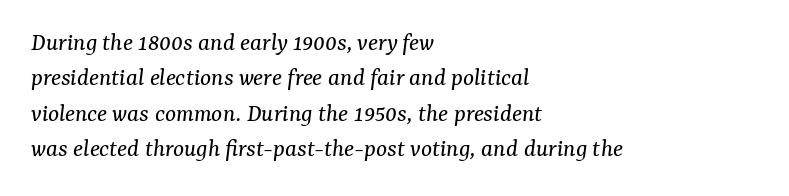
{"italic": "yes", "lean": "right", "slant_degrees": 7, "bold": "no", "underline": "no", "align": "left", "line_spacing": "normal", "line_spacing_ratio": 1.36, "letter_spacing": "normal", "letter_spacing_em": 0.0, "glyph_px": 26}
